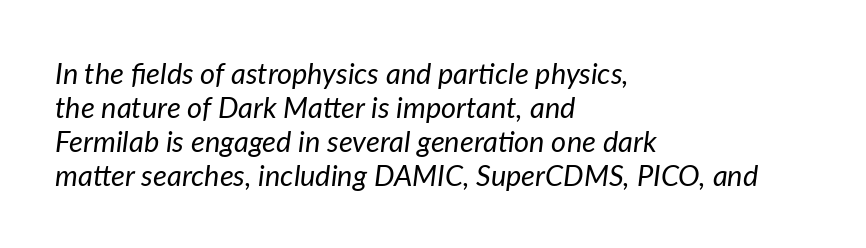
The image shows 29 px regular-weight type, italic (leaning right); set left-aligned, line spacing 1.17x, normal letter spacing, not underlined; low stroke contrast and a medium x-height.
